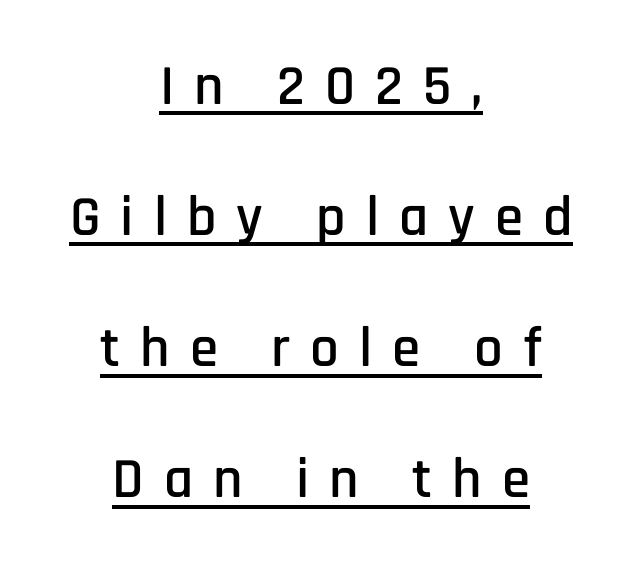
{"serif": "no", "italic": "no", "width": "condensed", "stroke_contrast": "low", "x_height": "large", "monospaced": "no", "underline": "yes", "align": "center", "line_spacing": "loose", "line_spacing_ratio": 2.3, "letter_spacing": "wide", "letter_spacing_em": 0.35, "glyph_px": 57}
